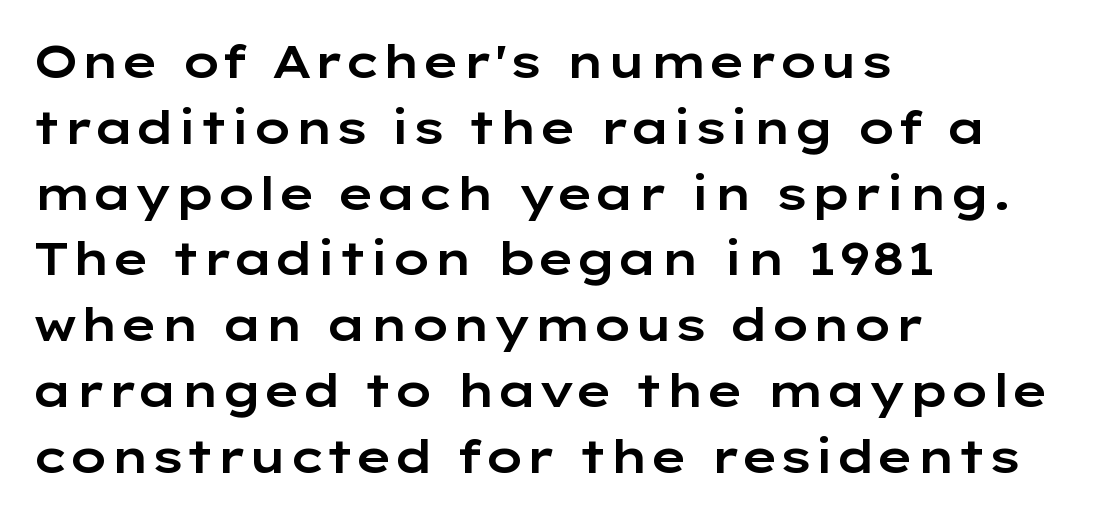
Each line starts at the same left margin while the right side varies. Compared with typical paragraphs, the rows here are spaced about the same. Check under the words: just untouched page. This sample uses plain, unmodified letter spacing.
